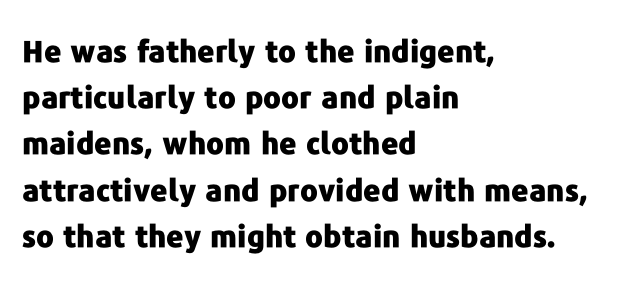
The image shows 30 px heavy sans-serif type, upright; set left-aligned, normal line spacing (1.54x), normal letter spacing, not underlined; low stroke contrast and a medium x-height.
